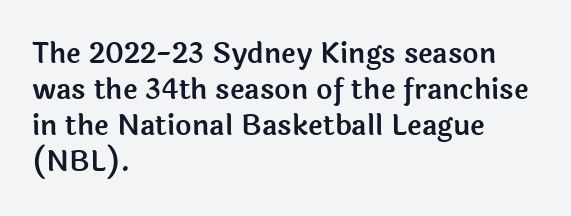
Italic? Not at all — the glyphs are vertical. Bare-footed words on every line. Spacing verdict: proportional, widths tailored to each character. Does extra space separate the letters? No, they use regular spacing. Are there feet on the stems? There aren't — it's a sans. Vertical spacing — default.
